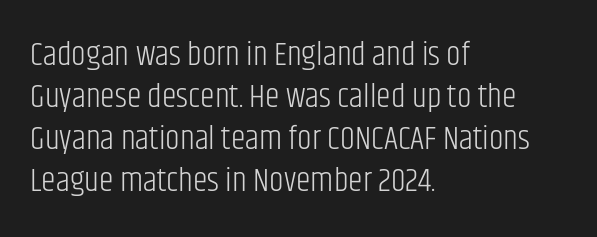
Q: Is the text bold? A: No.
Q: Is the text italic (slanted)? A: No, it is upright.
Q: Is the typeface a serif or a sans-serif typeface? A: Sans-serif.
Q: Is the text underlined? A: No.
Q: How is the paragraph aligned? A: Left-aligned.
Q: Is the spacing between letters normal or unusually wide? A: Normal.
Q: Is the spacing between lines tight, normal or loose? A: Normal.
Q: Width (condensed, normal, or wide)? A: Condensed.
Q: Stroke contrast? A: Low.
Q: x-height? A: Large.
Q: Monospaced? A: No.
